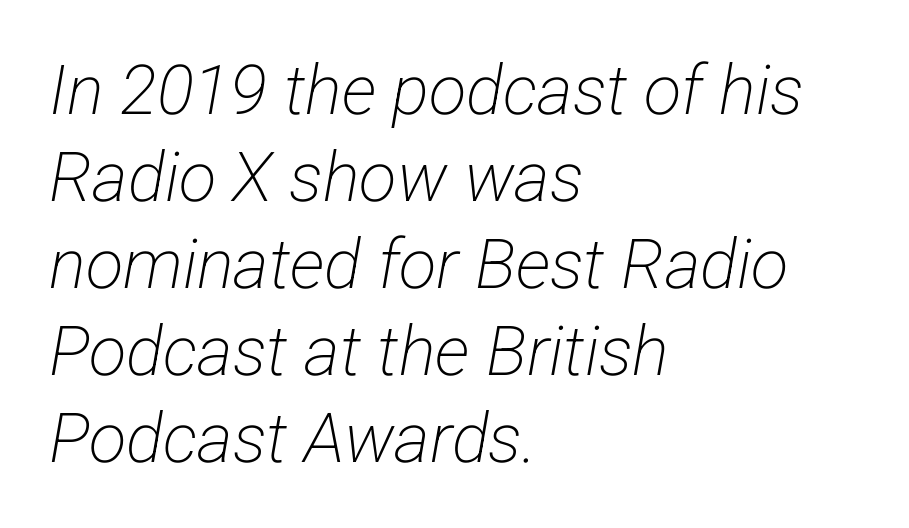
Q: Is the text bold? A: No.
Q: Is the typeface a serif or a sans-serif typeface? A: Sans-serif.
Q: Is the text underlined? A: No.
Q: How is the paragraph aligned? A: Left-aligned.
Q: Is the spacing between letters normal or unusually wide? A: Normal.
Q: Is the spacing between lines tight, normal or loose? A: Normal.
Q: Width (condensed, normal, or wide)? A: Condensed.
Q: Stroke contrast? A: Low.
Q: x-height? A: Medium.
Q: Monospaced? A: No.
